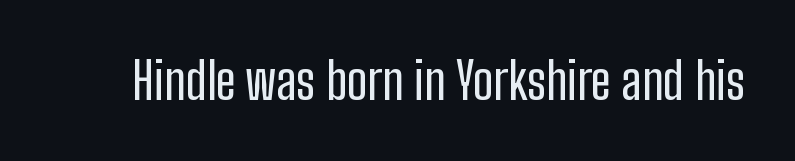
The image shows 50 px condensed sans-serif type, upright; set normal letter spacing, not underlined; low stroke contrast and a medium x-height.
